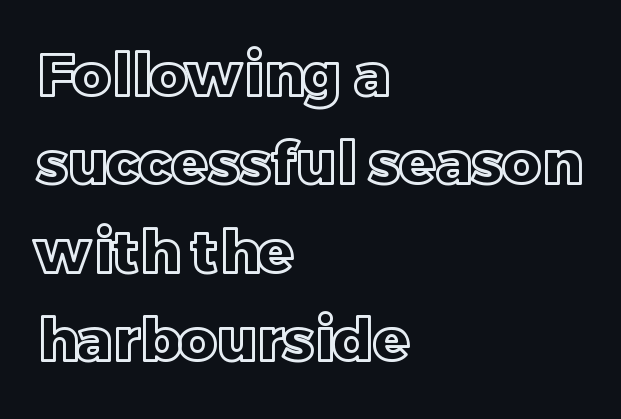
The image shows 59 px text type, upright; set left-aligned, normal line spacing (1.5x), normal letter spacing, not underlined; a large x-height.
